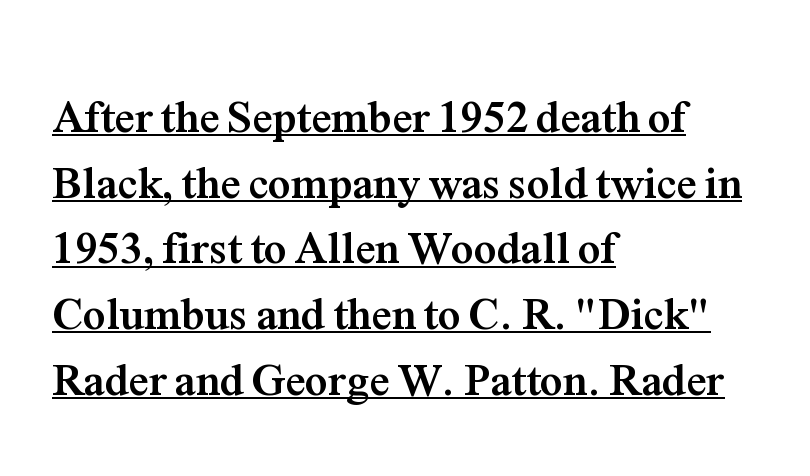
{"serif": "yes", "italic": "no", "bold": "yes", "weight": "semibold", "width": "normal", "stroke_contrast": "medium", "x_height": "medium", "monospaced": "no", "underline": "yes", "align": "left", "line_spacing": "normal", "line_spacing_ratio": 1.46, "letter_spacing": "normal", "letter_spacing_em": 0.0, "glyph_px": 45}
